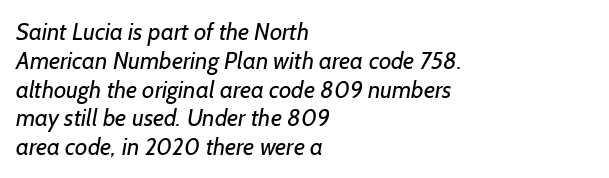
Caption: standard tracking, unaltered. Honestly, there is no underline to notice here at all. Where is the straight margin? On the left. The font is comparable to plain body text, perhaps lighter.
